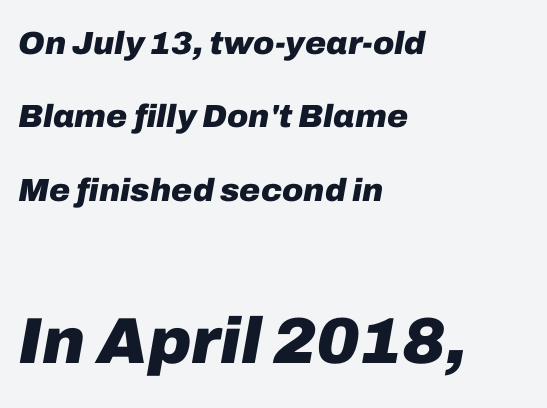
The image shows 65 px heavy type, italic (leaning right); set left-aligned, loose line spacing (2.29x), normal letter spacing, not underlined; the second (bottom) block is 2.03x larger; low stroke contrast and a medium x-height.
